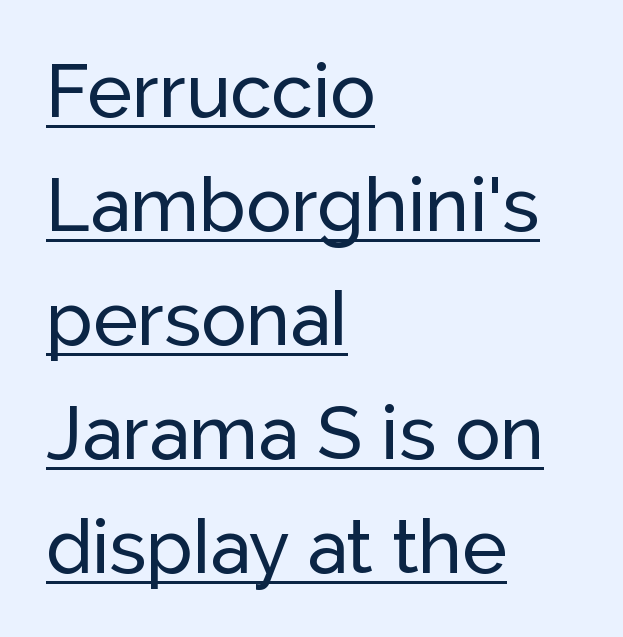
{"serif": "no", "italic": "no", "width": "normal", "stroke_contrast": "low", "x_height": "medium", "monospaced": "no", "underline": "yes", "align": "left", "line_spacing": "normal", "line_spacing_ratio": 1.52, "letter_spacing": "normal", "letter_spacing_em": 0.0, "glyph_px": 75}
